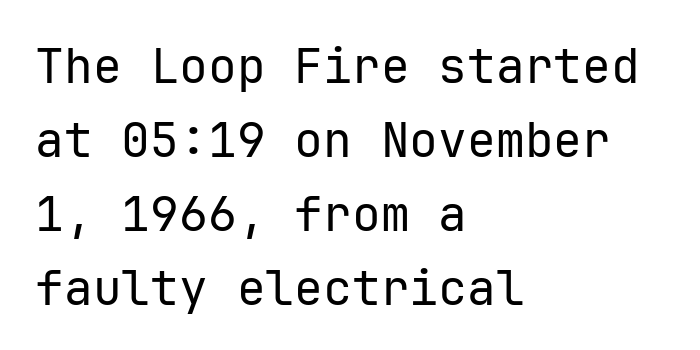
The paragraph has a hard left edge and a soft right edge. Look at the tracking — it's just the regular setting, nothing added. Posture: vertical. Looks like terminal output: every glyph gets an equal slot.
